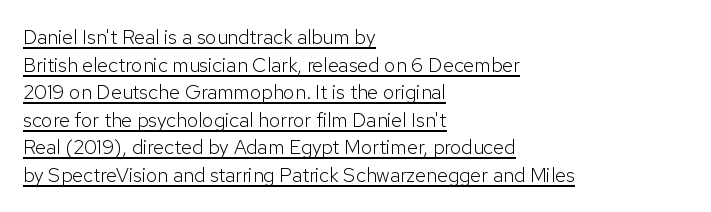
The image shows 20 px text type, upright; set left-aligned, normal line spacing (1.38x), normal letter spacing, underlined.
